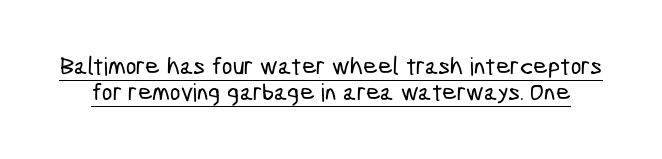
Interline gaps are noticeably narrow in this sample. Notice how a bar underscores the lettering throughout. Compared with typical body copy, the letter spacing here is the same.
